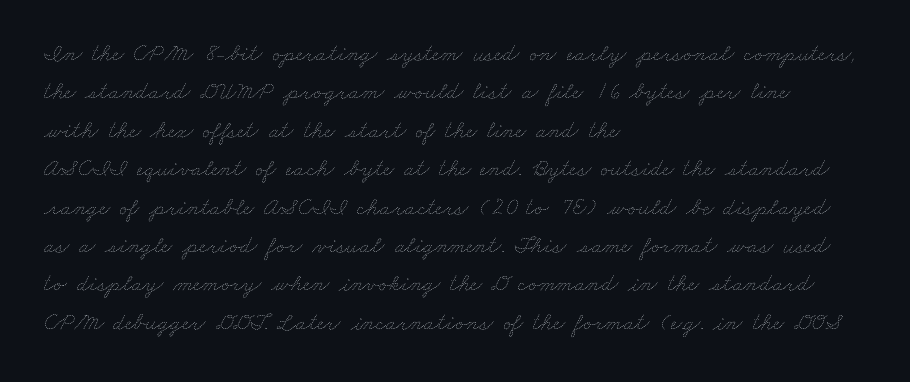
Q: Is the text bold? A: No.
Q: Is the text underlined? A: No.
Q: How is the paragraph aligned? A: Left-aligned.
Q: Is the spacing between letters normal or unusually wide? A: Normal.
Q: Is the spacing between lines tight, normal or loose? A: Normal.
